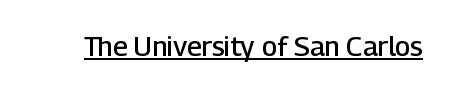
The image shows 27 px text type, upright; set normal letter spacing, underlined.
